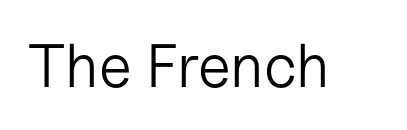
The image shows 61 px light sans-serif type, upright; set normal letter spacing, not underlined; low stroke contrast and a medium x-height.
